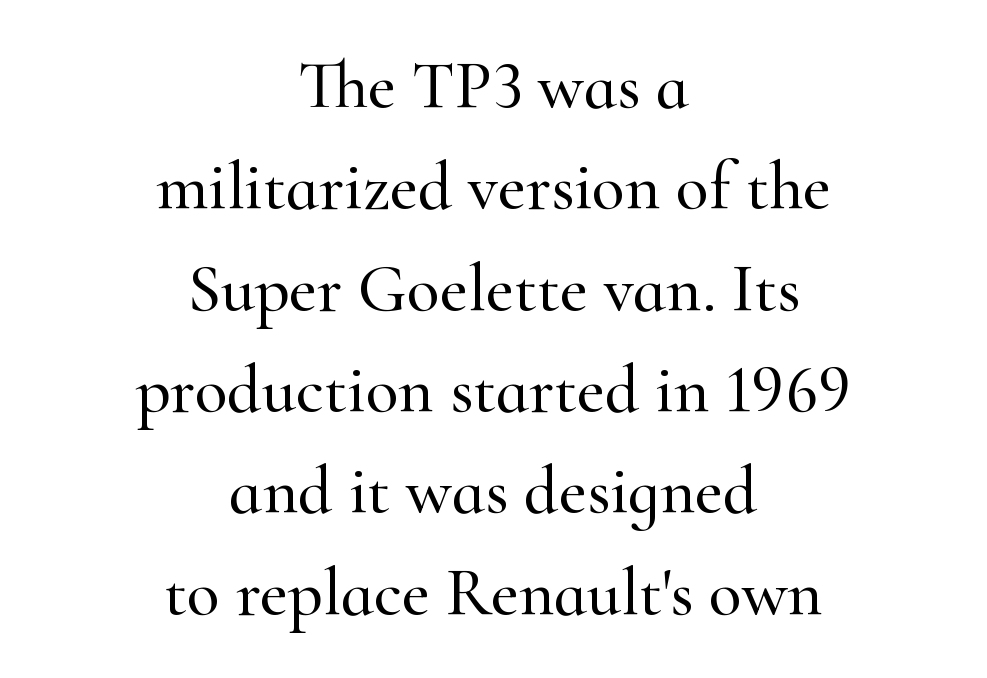
{"serif": "yes", "italic": "no", "width": "normal", "stroke_contrast": "high", "x_height": "small", "monospaced": "no", "underline": "no", "align": "center", "line_spacing": "normal", "line_spacing_ratio": 1.49, "letter_spacing": "normal", "letter_spacing_em": 0.0, "glyph_px": 68}
